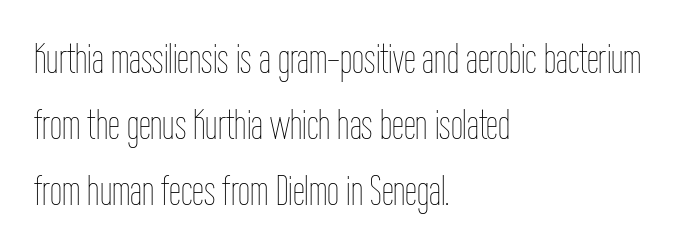
In terms of leading, this rendering sits right in the middle. Every character sits straight up, as roman type does. One-word summary of the alignment: left. Each letter keeps its own natural width here, so spacing adapts to shape.
